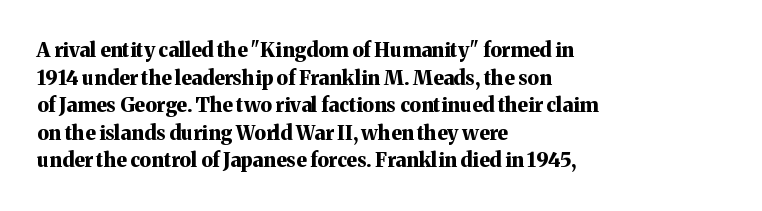
The image shows 20 px bold type, upright; set left-aligned, normal line spacing (1.38x), normal letter spacing, not underlined.
